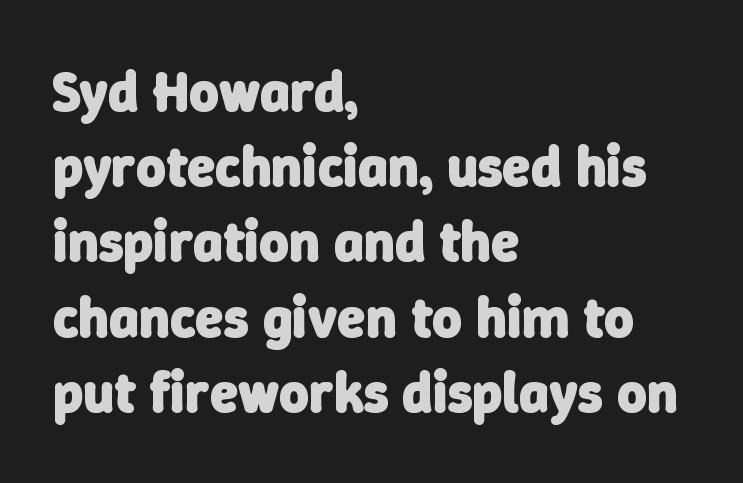
{"serif": "no", "bold": "yes", "weight": "heavy", "width": "normal", "stroke_contrast": "low", "x_height": "medium", "monospaced": "no", "underline": "no", "align": "left", "line_spacing": "normal", "line_spacing_ratio": 1.32, "letter_spacing": "normal", "letter_spacing_em": 0.0, "glyph_px": 57}
